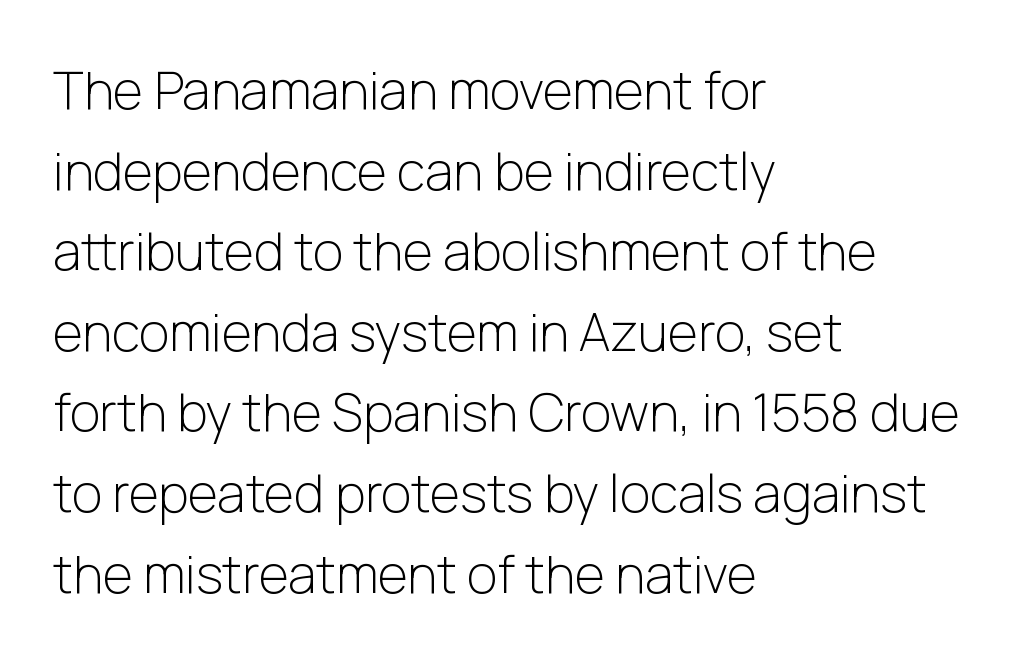
Q: Is the text bold? A: No.
Q: Is the text italic (slanted)? A: No, it is upright.
Q: Is the typeface a serif or a sans-serif typeface? A: Sans-serif.
Q: Is the text underlined? A: No.
Q: How is the paragraph aligned? A: Left-aligned.
Q: Is the spacing between letters normal or unusually wide? A: Normal.
Q: Is the spacing between lines tight, normal or loose? A: Normal.
Q: Width (condensed, normal, or wide)? A: Normal.
Q: Stroke contrast? A: Low.
Q: x-height? A: Medium.
Q: Monospaced? A: No.
